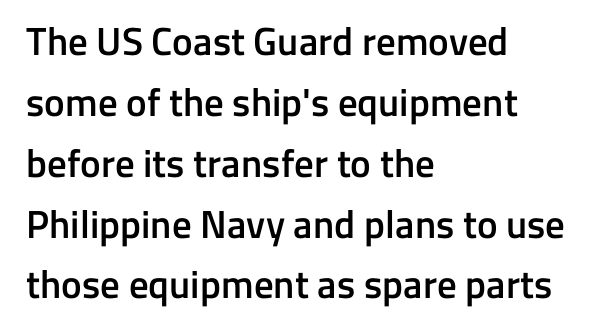
{"serif": "no", "italic": "no", "bold": "semi", "weight": "semibold", "width": "normal", "stroke_contrast": "low", "x_height": "medium", "monospaced": "no", "underline": "no", "align": "left", "line_spacing": "normal", "line_spacing_ratio": 1.56, "letter_spacing": "normal", "letter_spacing_em": 0.0, "glyph_px": 39}
